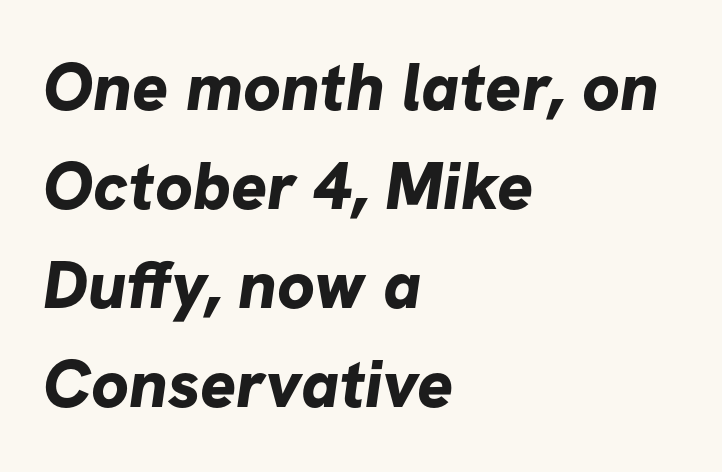
{"serif": "no", "bold": "yes", "weight": "bold", "width": "normal", "stroke_contrast": "low", "x_height": "medium", "monospaced": "no", "underline": "no", "align": "left", "line_spacing": "normal", "line_spacing_ratio": 1.48, "letter_spacing": "normal", "letter_spacing_em": 0.0, "glyph_px": 67}
